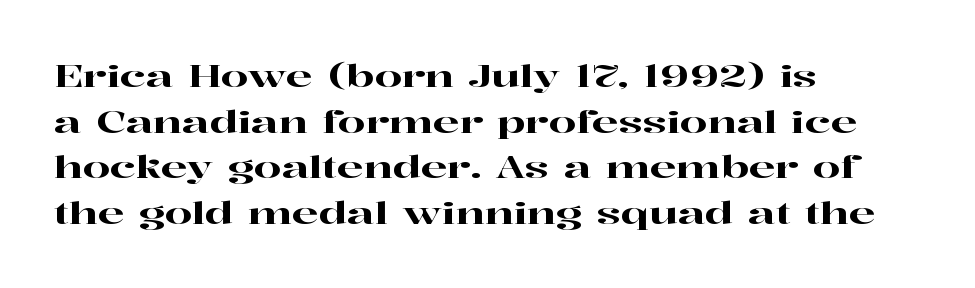
The image shows 31 px wide serif type, upright; set left-aligned, normal line spacing (1.47x), normal letter spacing, not underlined; high stroke contrast and a medium x-height.
